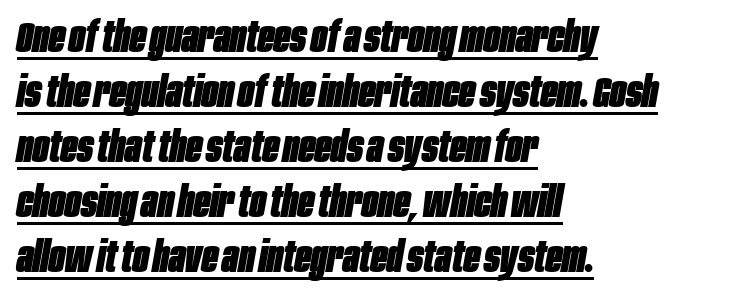
Its strokes are broad and dark, the hallmark of bold type. A typesetter would call this leading conventional body-copy spacing. The letters advance in unequal steps, a hallmark of proportional type. Typeset ragged right — the left edge is the straight one.
